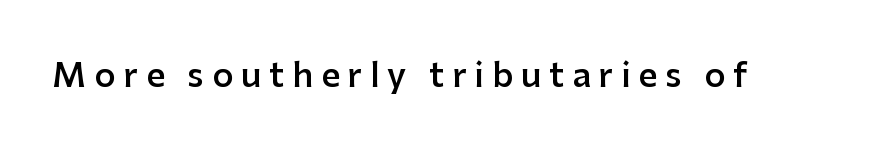
Q: Is the text bold? A: Semi-bold.
Q: Is the text italic (slanted)? A: No, it is upright.
Q: Is the typeface a serif or a sans-serif typeface? A: Sans-serif.
Q: Is the text underlined? A: No.
Q: Is the spacing between letters normal or unusually wide? A: Unusually wide.
Q: Width (condensed, normal, or wide)? A: Normal.
Q: Stroke contrast? A: Low.
Q: x-height? A: Medium.
Q: Monospaced? A: No.
